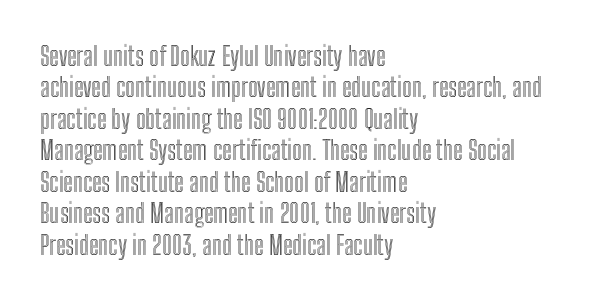
{"italic": "no", "underline": "no", "align": "left", "line_spacing_ratio": 1.21, "letter_spacing": "normal", "letter_spacing_em": 0.0, "glyph_px": 26}
